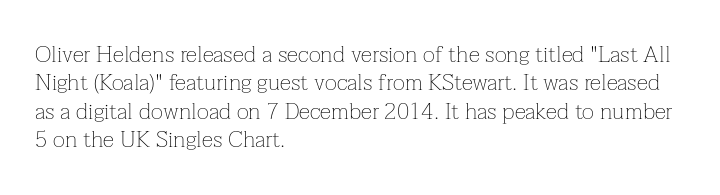
{"italic": "no", "bold": "no", "underline": "no", "align": "left", "line_spacing_ratio": 1.23, "letter_spacing": "normal", "letter_spacing_em": 0.0, "glyph_px": 23}
